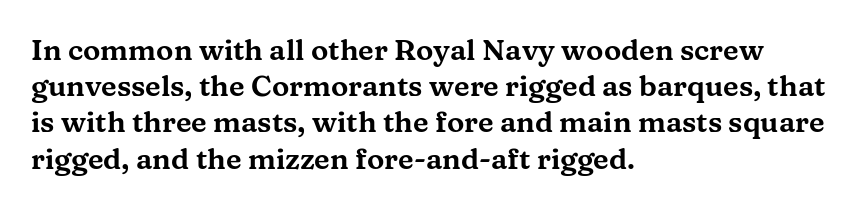
{"serif": "yes", "italic": "no", "width": "wide", "stroke_contrast": "medium", "x_height": "medium", "monospaced": "no", "underline": "no", "align": "left", "line_spacing": "normal", "line_spacing_ratio": 1.25, "letter_spacing": "normal", "letter_spacing_em": 0.0, "glyph_px": 29}
